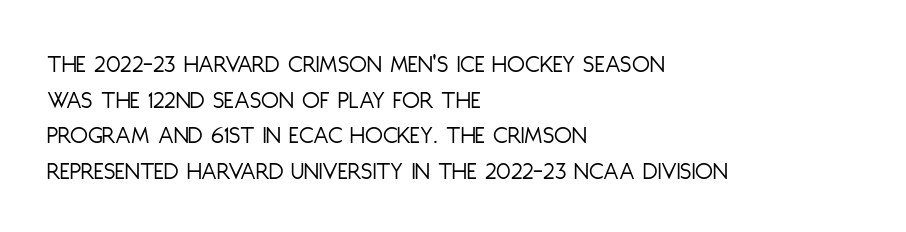
{"italic": "no", "bold": "no", "underline": "no", "align": "left", "line_spacing": "normal", "line_spacing_ratio": 1.37, "letter_spacing": "normal", "letter_spacing_em": 0.0, "glyph_px": 26}
